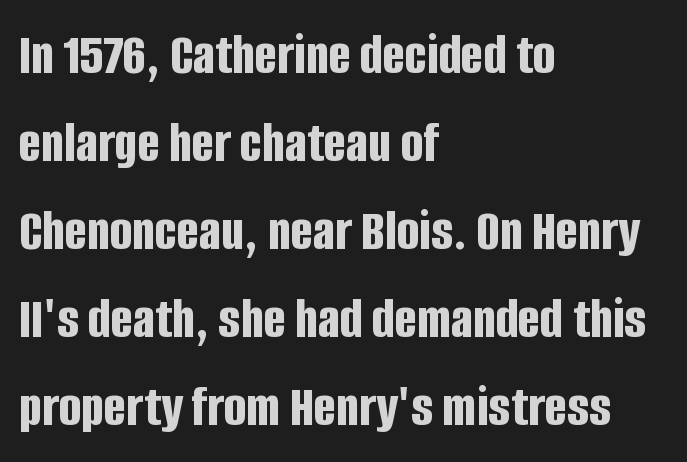
Q: Is the text bold? A: Yes.
Q: Is the text italic (slanted)? A: No, it is upright.
Q: Is the typeface a serif or a sans-serif typeface? A: Sans-serif.
Q: Is the text underlined? A: No.
Q: How is the paragraph aligned? A: Left-aligned.
Q: Is the spacing between letters normal or unusually wide? A: Normal.
Q: Is the spacing between lines tight, normal or loose? A: Normal.
Q: Width (condensed, normal, or wide)? A: Condensed.
Q: Stroke contrast? A: Low.
Q: x-height? A: Large.
Q: Monospaced? A: No.
